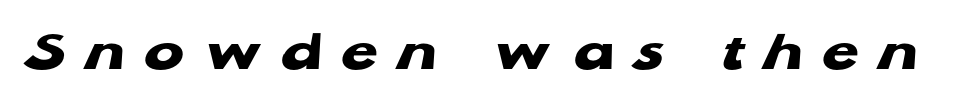
Words appear elongated and porous because spacing is wide. These lines are rendered in a variable-pitch font. Words float on clear page, feet unadorned. Letterform terminals end flat and unadorned throughout the passage. Plenty of ink on the page — the face is bold.
